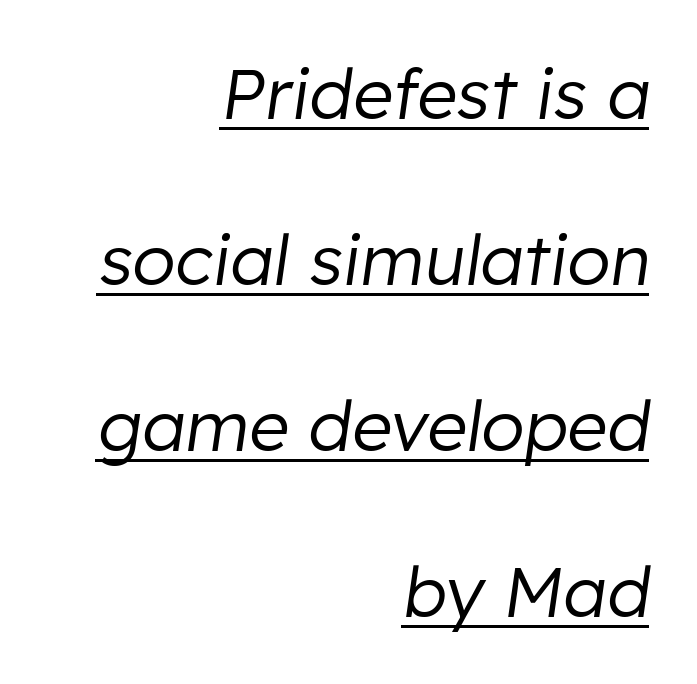
The image shows 70 px regular-weight type, italic (leaning right); set right-aligned, loose line spacing (2.37x), normal letter spacing, underlined; low stroke contrast and a medium x-height.
